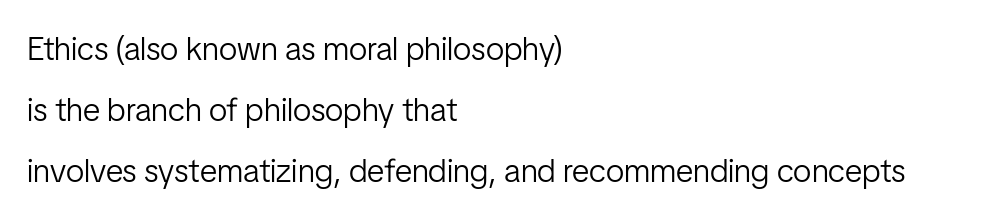
{"serif": "no", "italic": "no", "bold": "no", "weight": "light", "width": "condensed", "stroke_contrast": "low", "x_height": "medium", "monospaced": "no", "underline": "no", "align": "left", "line_spacing_ratio": 1.85, "letter_spacing": "normal", "letter_spacing_em": 0.0, "glyph_px": 33}
